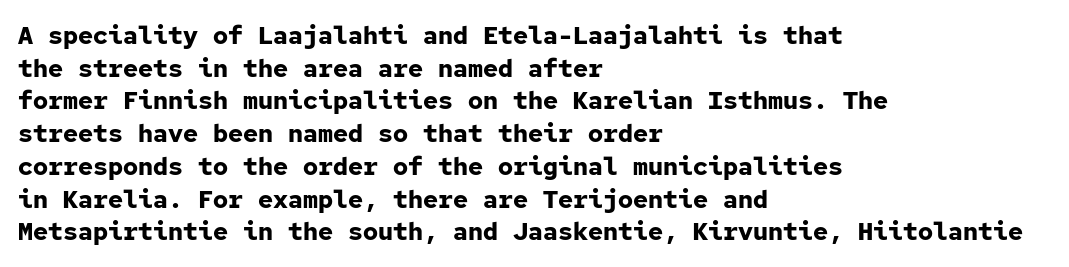
You could call the tracking neutral — neither tight nor loose. Ordinary non-slanted type is in use. Heavy, bold letterforms. Does the copy run flush right? No — it runs flush left. Regular leading.
